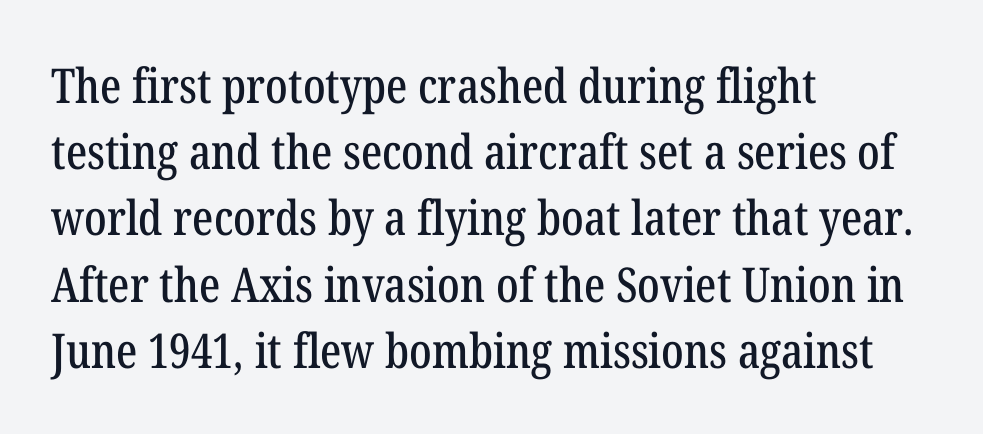
The image shows 48 px condensed serif type, upright; set left-aligned, normal line spacing (1.38x), normal letter spacing, not underlined; low stroke contrast and a medium x-height.
